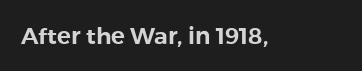
The image shows 23 px text type, upright; set normal letter spacing, not underlined.
